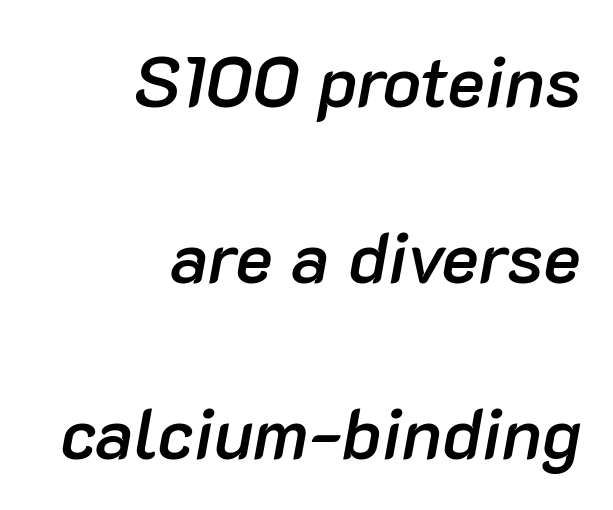
The image shows 71 px semibold type, italic (leaning right); set right-aligned, loose line spacing (2.48x), normal letter spacing, not underlined; low stroke contrast and a medium x-height.
